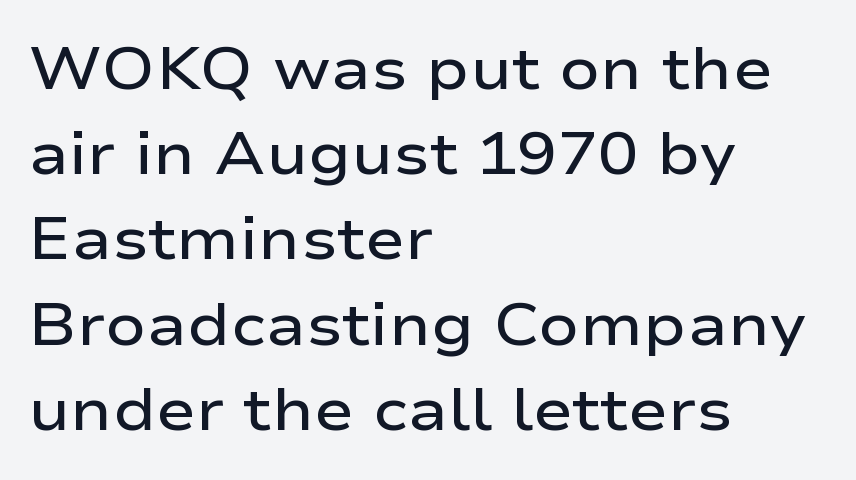
Q: Is the text bold? A: Semi-bold.
Q: Is the text italic (slanted)? A: No, it is upright.
Q: Is the typeface a serif or a sans-serif typeface? A: Sans-serif.
Q: Is the text underlined? A: No.
Q: How is the paragraph aligned? A: Left-aligned.
Q: Is the spacing between letters normal or unusually wide? A: Normal.
Q: Is the spacing between lines tight, normal or loose? A: Normal.
Q: Width (condensed, normal, or wide)? A: Wide.
Q: Stroke contrast? A: Low.
Q: x-height? A: Medium.
Q: Monospaced? A: No.
